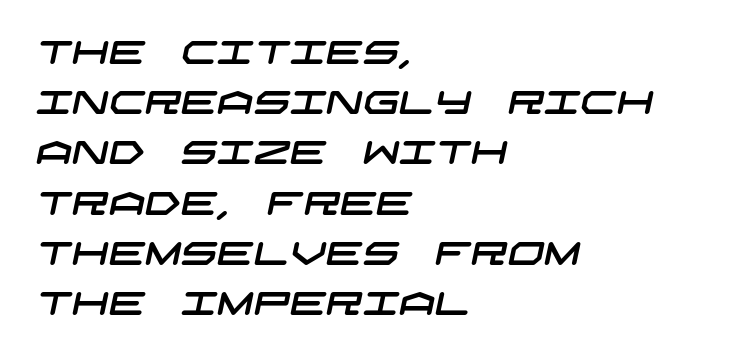
The characters display no serif detailing; their extremities are plain. Descender tails drop into unmarked territory. If you drew a ruler down the left edge, every line would touch it. Each new line begins a customary step beneath the previous one.
